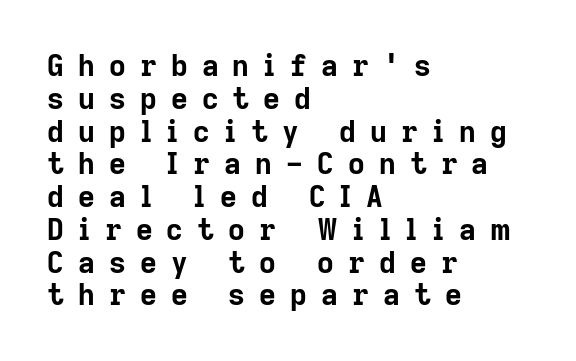
{"serif": "no", "italic": "no", "bold": "yes", "weight": "bold", "width": "normal", "stroke_contrast": "low", "x_height": "medium", "monospaced": "no", "underline": "no", "align": "left", "line_spacing": "tight", "line_spacing_ratio": 1.13, "letter_spacing": "wide", "letter_spacing_em": 0.49, "glyph_px": 29}
